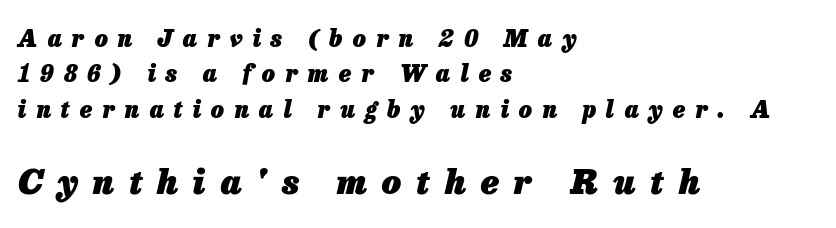
The image shows 34 px heavy type, italic (leaning right); set left-aligned, normal line spacing (1.54x), unusually wide letter spacing (+0.44 em), not underlined; the second (bottom) block is 1.48x larger; low stroke contrast and a medium x-height.
